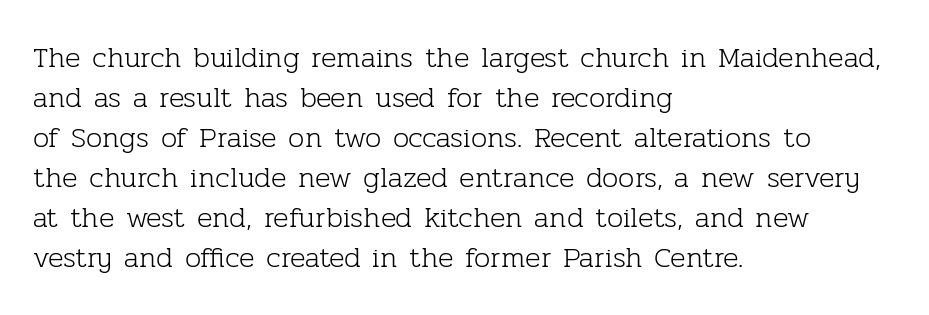
{"serif": "yes", "italic": "no", "bold": "no", "weight": "light", "width": "normal", "stroke_contrast": "low", "x_height": "medium", "monospaced": "no", "underline": "no", "align": "left", "line_spacing": "normal", "line_spacing_ratio": 1.38, "letter_spacing": "normal", "letter_spacing_em": 0.0, "glyph_px": 29}
